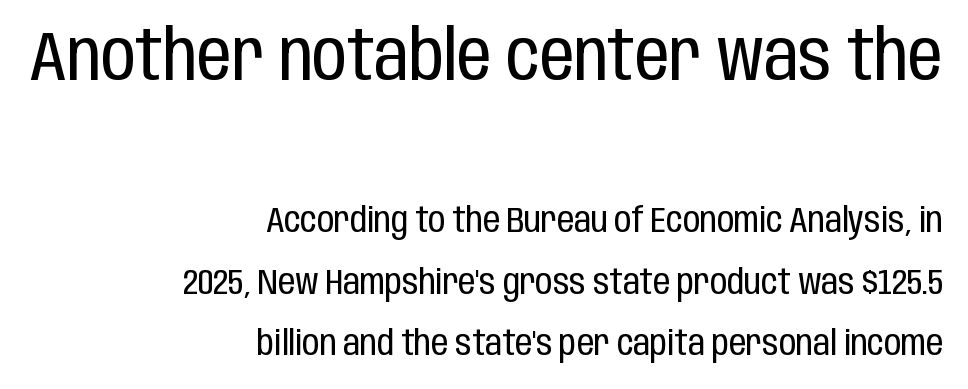
{"serif": "no", "italic": "no", "bold": "no", "weight": "regular", "width": "condensed", "stroke_contrast": "low", "x_height": "large", "monospaced": "no", "underline": "no", "align": "right", "line_spacing_ratio": 1.8, "letter_spacing": "normal", "letter_spacing_em": 0.0, "larger_block": "first", "size_ratio": 2.03, "glyph_px": 69}
